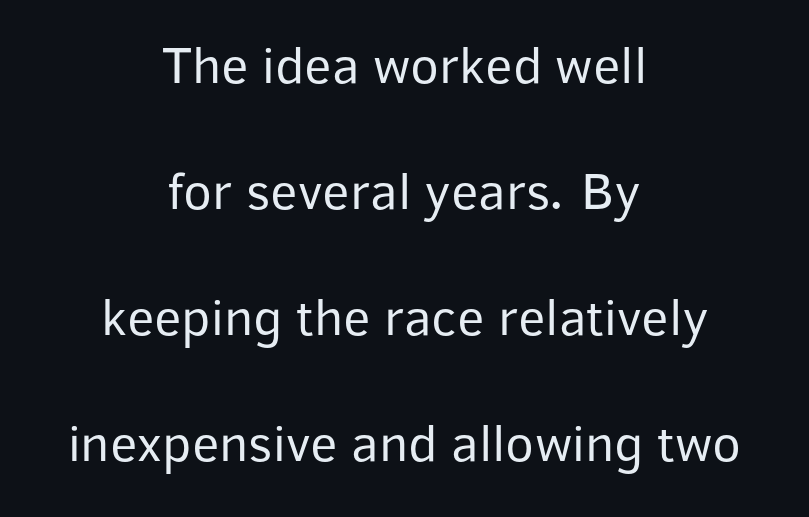
Q: Is the text bold? A: No.
Q: Is the text italic (slanted)? A: No, it is upright.
Q: Is the typeface a serif or a sans-serif typeface? A: Sans-serif.
Q: Is the text underlined? A: No.
Q: How is the paragraph aligned? A: Centered.
Q: Is the spacing between letters normal or unusually wide? A: Normal.
Q: Is the spacing between lines tight, normal or loose? A: Loose.
Q: Width (condensed, normal, or wide)? A: Normal.
Q: Stroke contrast? A: Low.
Q: x-height? A: Medium.
Q: Monospaced? A: No.
